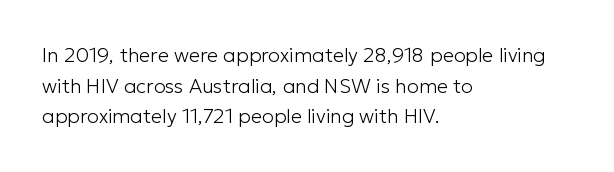
If you drew a line through each stem, it would be perfectly vertical. Students, observe: this is what conventionally led text looks like. Alignment: flush left. Decoration check: the copy has no underline.
